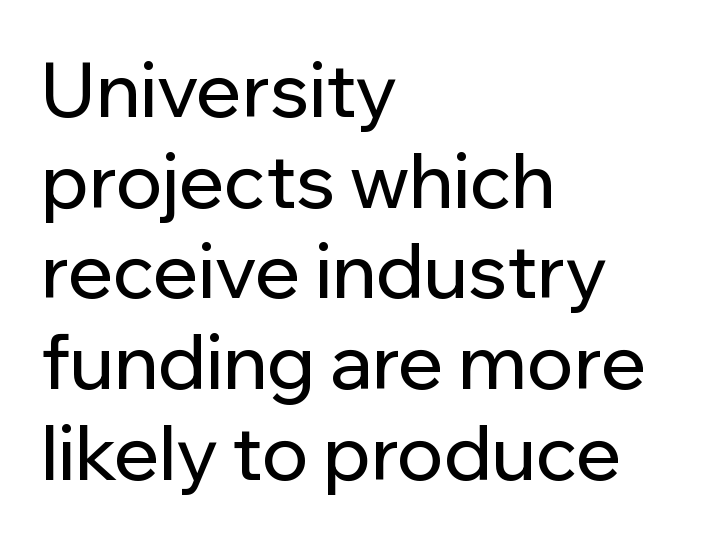
Q: Is the text italic (slanted)? A: No, it is upright.
Q: Is the typeface a serif or a sans-serif typeface? A: Sans-serif.
Q: Is the text underlined? A: No.
Q: How is the paragraph aligned? A: Left-aligned.
Q: Is the spacing between letters normal or unusually wide? A: Normal.
Q: Width (condensed, normal, or wide)? A: Normal.
Q: Stroke contrast? A: Low.
Q: x-height? A: Medium.
Q: Monospaced? A: No.
